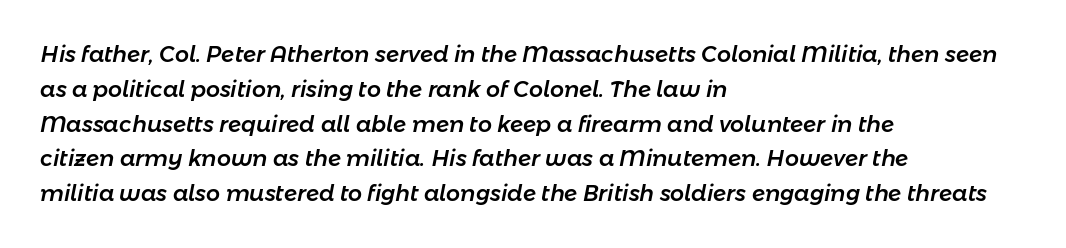
These lines stack with their left ends in a neat column. Nobody touched the tracking dial on this one. Only glyphs here, with clear space below each row. How would I describe the line gaps? Plain and ordinary. A typesetter would mark this as italic.
